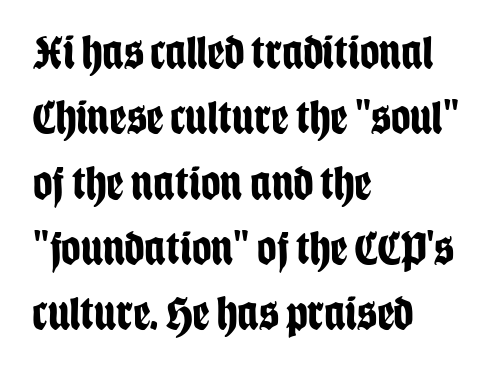
Q: Is the text bold? A: Yes.
Q: Is the text italic (slanted)? A: No, it is upright.
Q: Is the typeface a serif or a sans-serif typeface? A: Sans-serif.
Q: Is the text underlined? A: No.
Q: How is the paragraph aligned? A: Left-aligned.
Q: Is the spacing between letters normal or unusually wide? A: Normal.
Q: Is the spacing between lines tight, normal or loose? A: Normal.
Q: Width (condensed, normal, or wide)? A: Condensed.
Q: Stroke contrast? A: Low.
Q: x-height? A: Large.
Q: Monospaced? A: No.
